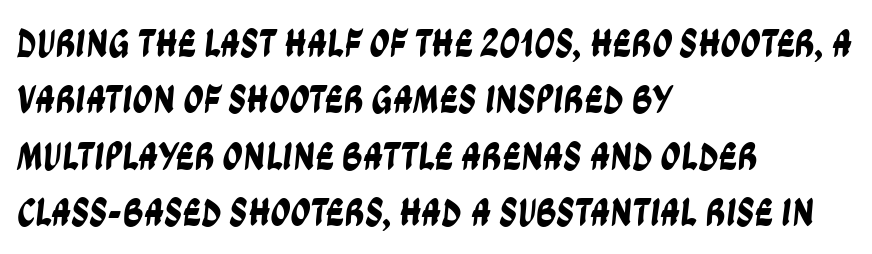
The image shows 40 px condensed sans-serif type; set left-aligned, normal line spacing (1.41x), normal letter spacing, not underlined; low stroke contrast and a large x-height.
